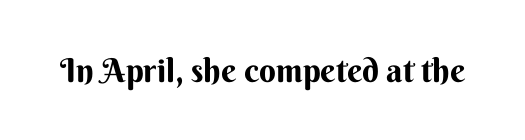
Q: Is the text bold? A: Yes.
Q: Is the text italic (slanted)? A: No, it is upright.
Q: Is the typeface a serif or a sans-serif typeface? A: Sans-serif.
Q: Is the text underlined? A: No.
Q: Is the spacing between letters normal or unusually wide? A: Normal.
Q: Width (condensed, normal, or wide)? A: Normal.
Q: Stroke contrast? A: Medium.
Q: x-height? A: Small.
Q: Monospaced? A: No.
